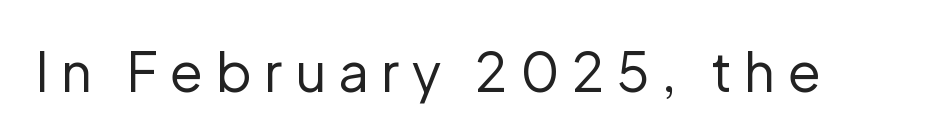
Q: Is the text bold? A: No.
Q: Is the text italic (slanted)? A: No, it is upright.
Q: Is the typeface a serif or a sans-serif typeface? A: Sans-serif.
Q: Is the text underlined? A: No.
Q: Is the spacing between letters normal or unusually wide? A: Unusually wide.
Q: Width (condensed, normal, or wide)? A: Normal.
Q: Stroke contrast? A: Low.
Q: x-height? A: Medium.
Q: Monospaced? A: No.
